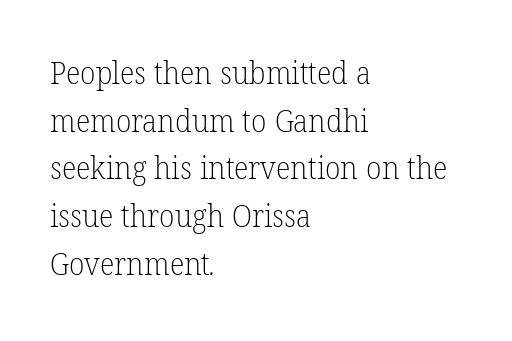
{"serif": "yes", "bold": "no", "weight": "light", "width": "normal", "stroke_contrast": "low", "x_height": "medium", "monospaced": "no", "underline": "no", "align": "left", "line_spacing": "normal", "line_spacing_ratio": 1.54, "letter_spacing": "normal", "letter_spacing_em": 0.0, "glyph_px": 31}
